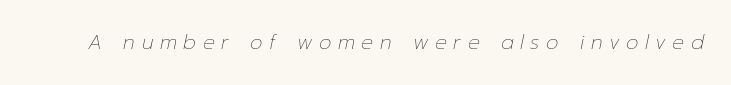
{"italic": "yes", "lean": "right", "slant_degrees": 12, "bold": "no", "underline": "no", "letter_spacing": "wide", "letter_spacing_em": 0.33, "glyph_px": 20}
